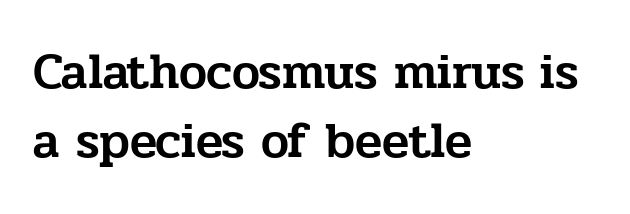
The vertical gap from one line to the next is medium. The glyphs are unaccompanied by any horizontal stroke below them. A serif font was chosen for this passage. A student would call this left alignment; a typographer would say flush left, rag right. These lines were composed using upright roman letters. Standard letterfit; no display-style spreading of the glyphs.
